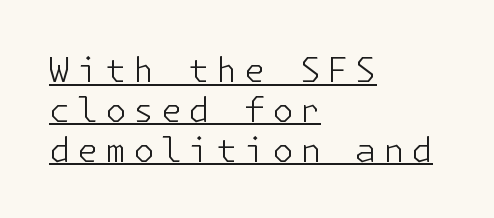
The image shows 34 px light sans-serif type, upright; set left-aligned, line spacing 1.17x, unusually wide letter spacing (+0.2 em), underlined; low stroke contrast and a medium x-height.
